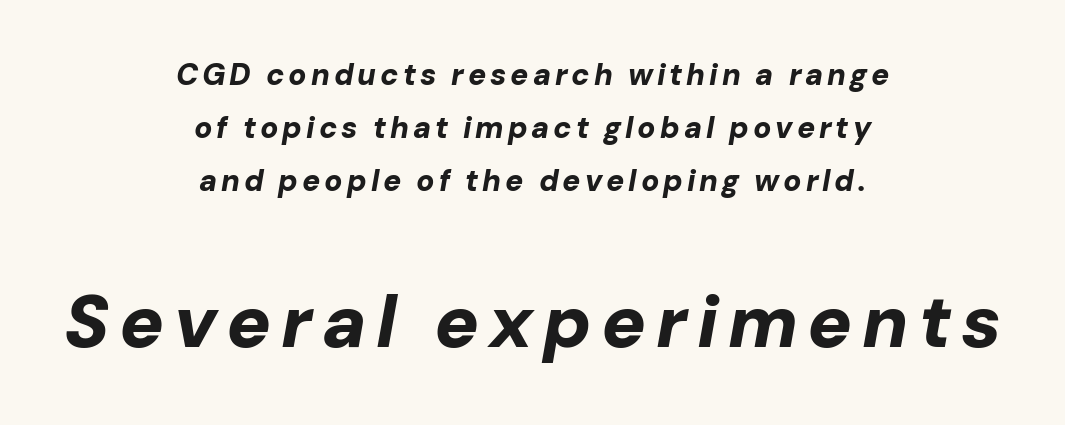
The image shows 74 px bold type, italic (leaning right); set centered, line spacing 1.76x, not underlined; the second (bottom) block is 2.47x larger; low stroke contrast and a medium x-height.
